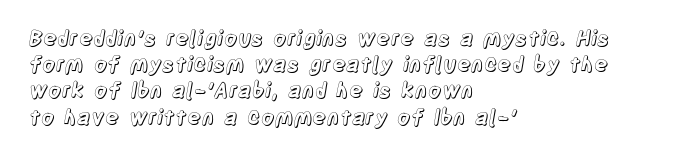
{"underline": "no", "align": "left", "line_spacing": "normal", "line_spacing_ratio": 1.25, "letter_spacing": "normal", "letter_spacing_em": 0.0, "glyph_px": 21}
